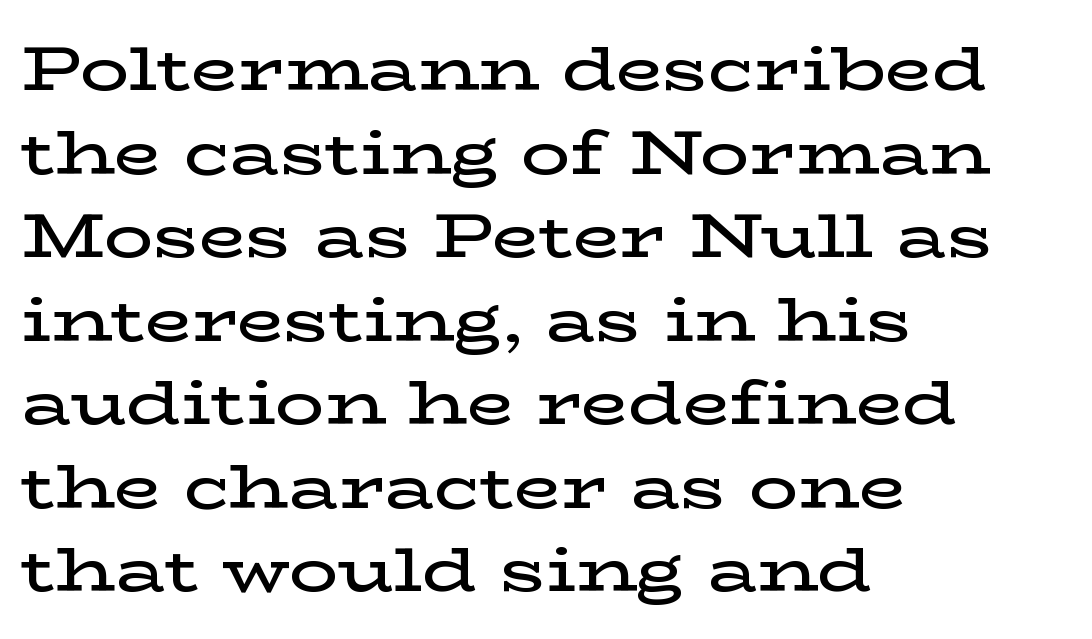
Q: Is the text bold? A: Semi-bold.
Q: Is the text italic (slanted)? A: No, it is upright.
Q: Is the typeface a serif or a sans-serif typeface? A: Serif.
Q: Is the text underlined? A: No.
Q: How is the paragraph aligned? A: Left-aligned.
Q: Is the spacing between letters normal or unusually wide? A: Normal.
Q: Is the spacing between lines tight, normal or loose? A: Normal.
Q: Width (condensed, normal, or wide)? A: Wide.
Q: Stroke contrast? A: Low.
Q: x-height? A: Medium.
Q: Monospaced? A: No.
